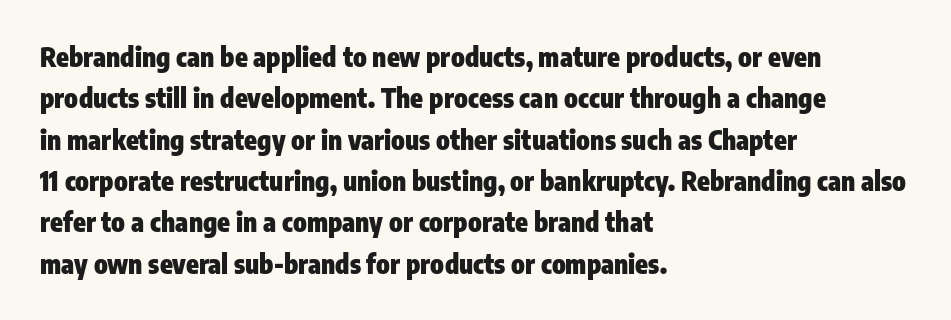
The image shows 26 px bold type, upright; set left-aligned, normal line spacing (1.59x), normal letter spacing, not underlined.
